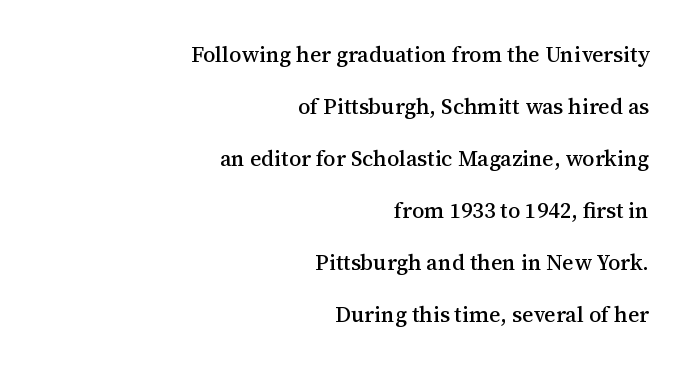
Designer's note — italics off, roman on. The rendering uses a large line-height, opening up the rows. Anything drawn beneath the words? Only blank space. The gaps between neighbouring characters are ordinary and unremarkable. This sample is right-justified, so line beginnings fall wherever the words allow.
